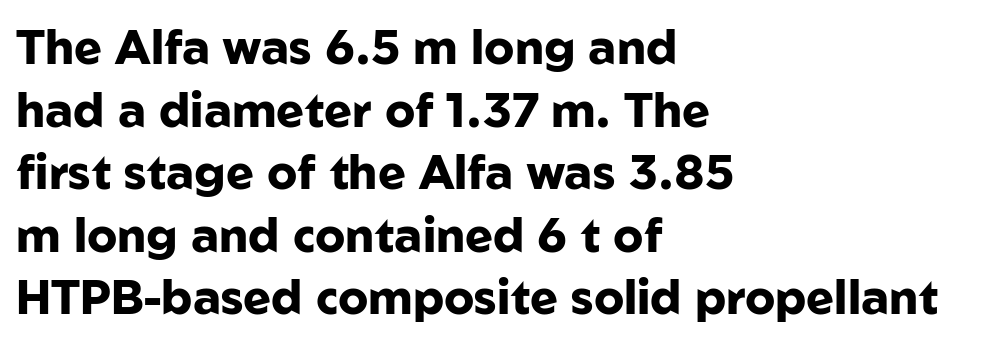
{"serif": "no", "italic": "no", "bold": "yes", "weight": "heavy", "width": "normal", "stroke_contrast": "low", "x_height": "medium", "monospaced": "no", "underline": "no", "align": "left", "line_spacing": "normal", "line_spacing_ratio": 1.33, "letter_spacing": "normal", "letter_spacing_em": 0.0, "glyph_px": 47}
